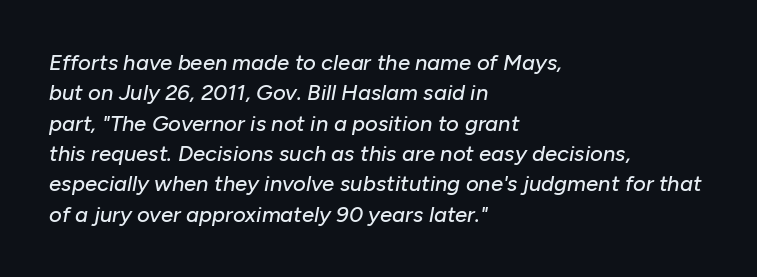
{"italic": "yes", "lean": "right", "slant_degrees": 10, "underline": "no", "align": "left", "line_spacing": "normal", "line_spacing_ratio": 1.38, "letter_spacing": "normal", "letter_spacing_em": 0.0, "glyph_px": 22}
